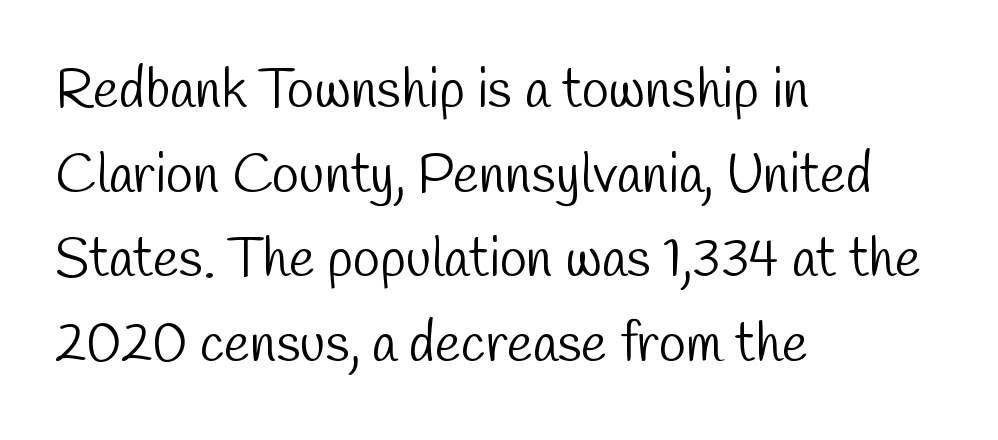
{"serif": "no", "bold": "no", "weight": "light", "width": "condensed", "stroke_contrast": "low", "x_height": "medium", "monospaced": "no", "underline": "no", "align": "left", "line_spacing": "normal", "line_spacing_ratio": 1.54, "letter_spacing": "normal", "letter_spacing_em": 0.0, "glyph_px": 55}
